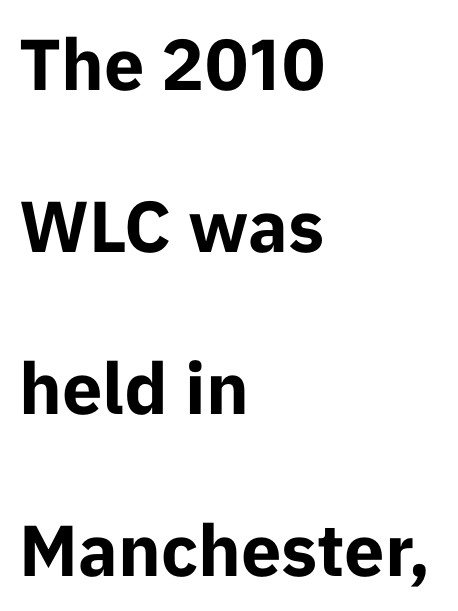
Q: Is the text bold? A: Yes.
Q: Is the text italic (slanted)? A: No, it is upright.
Q: Is the typeface a serif or a sans-serif typeface? A: Sans-serif.
Q: Is the text underlined? A: No.
Q: How is the paragraph aligned? A: Left-aligned.
Q: Is the spacing between letters normal or unusually wide? A: Normal.
Q: Is the spacing between lines tight, normal or loose? A: Loose.
Q: Width (condensed, normal, or wide)? A: Normal.
Q: Stroke contrast? A: Low.
Q: x-height? A: Medium.
Q: Monospaced? A: No.
